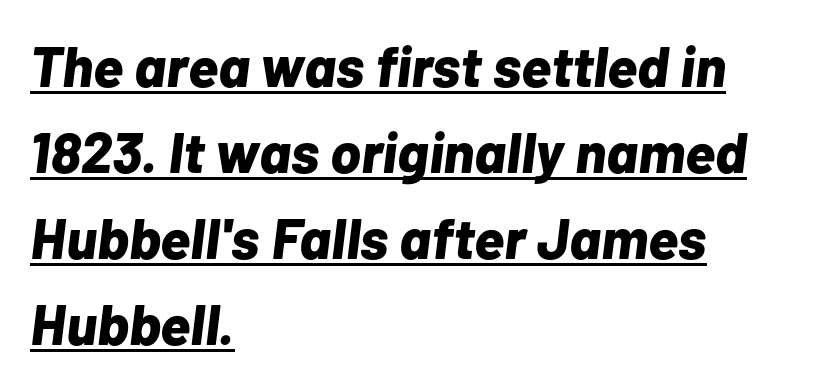
{"italic": "yes", "lean": "right", "slant_degrees": 7, "bold": "yes", "weight": "bold", "width": "normal", "stroke_contrast": "low", "x_height": "medium", "monospaced": "no", "underline": "yes", "align": "left", "line_spacing": "normal", "line_spacing_ratio": 1.51, "letter_spacing": "normal", "letter_spacing_em": 0.0, "glyph_px": 57}
